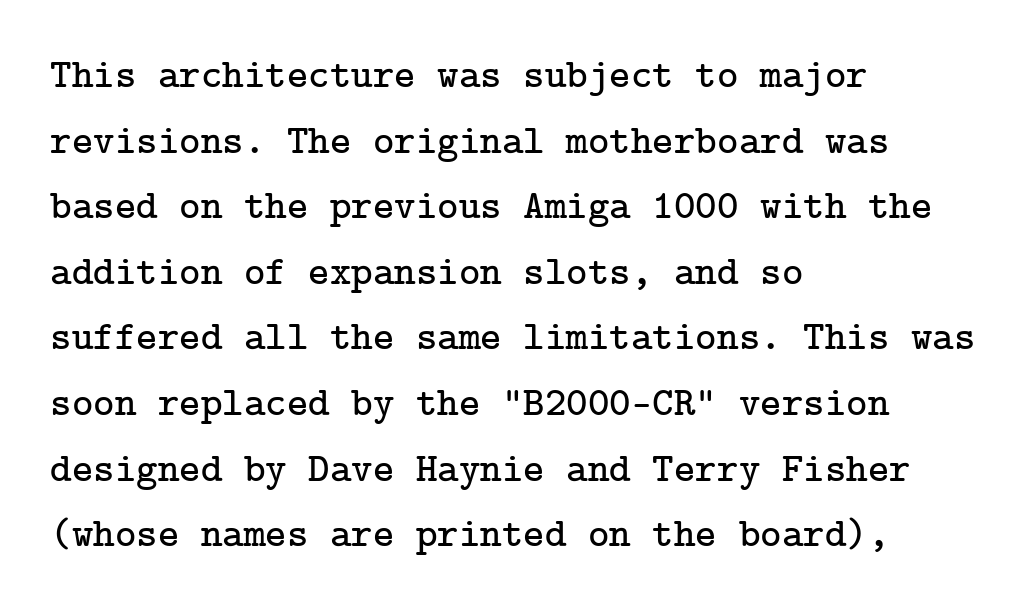
A typesetter would mark this as roman, not italic. Here the glyphs are tracked normally, forming tight word shapes. The block of text has a typical density, with ordinary space between rows. This is serif lettering, the kind often seen in printed books. The setting favours the left margin, as ordinary paragraphs usually do. Clear beneath every line of the passage.
